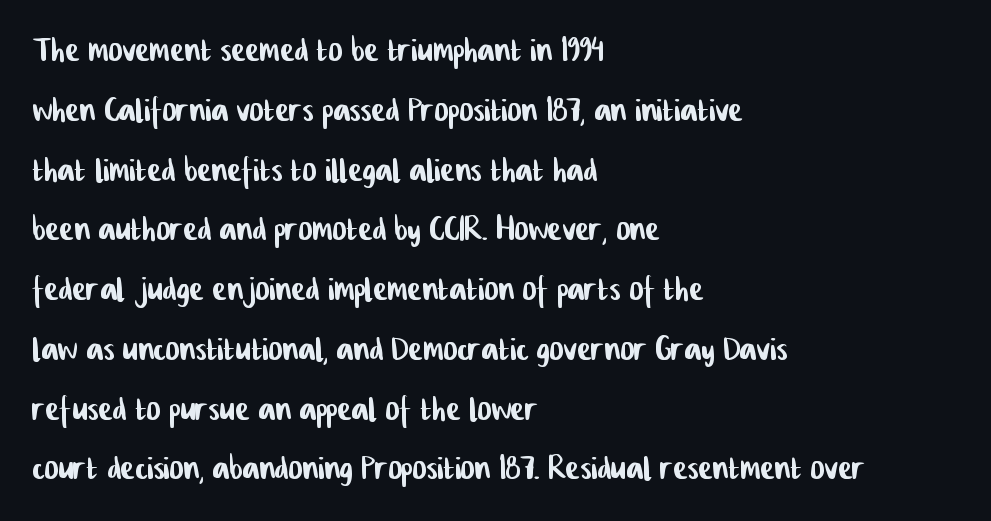
The image shows 43 px condensed sans-serif type; set left-aligned, normal line spacing (1.39x), normal letter spacing, not underlined; low stroke contrast and a medium x-height.
